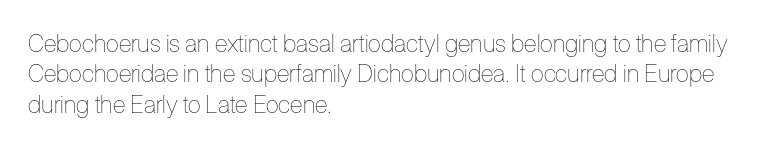
The image shows 24 px text type, upright; set left-aligned, normal line spacing (1.27x), normal letter spacing, not underlined.
